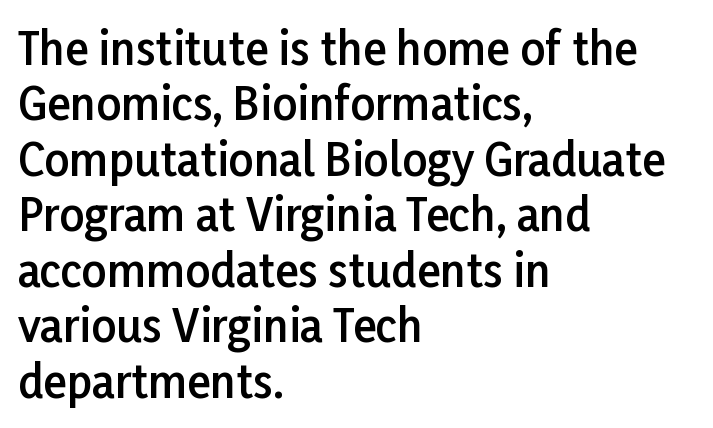
The line-height multiplier appears to be the usual default. Font category for this specimen: sans-serif. Is this a fixed-width face? No — the glyphs have proportional, varying widths. Honestly, the letter spacing is just normal — you wouldn't notice it. Notice how the stems are strictly vertical — no italics here. The area under the type is left untouched.
